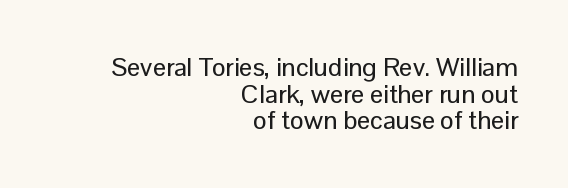
Words appear dense and cohesive because spacing is normal. A clean baseline with only descenders dipping below it. The paragraph has a hard right edge and a soft left edge. The letters stand upright; this is a roman face.
